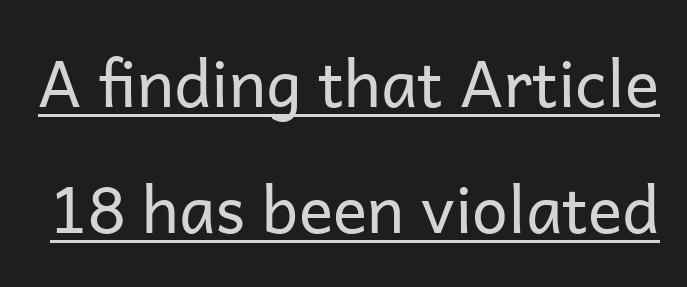
{"serif": "no", "italic": "no", "bold": "no", "weight": "regular", "width": "normal", "stroke_contrast": "low", "x_height": "medium", "monospaced": "no", "underline": "yes", "line_spacing": "loose", "line_spacing_ratio": 1.97, "letter_spacing": "normal", "letter_spacing_em": 0.0, "glyph_px": 64}
